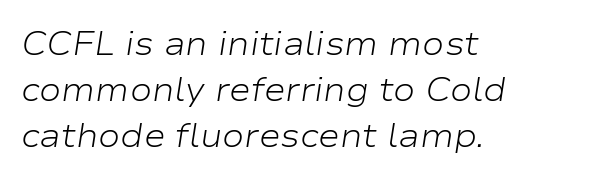
Q: Is the text bold? A: No.
Q: Is the text italic (slanted)? A: Yes, it leans right by about 9 degrees.
Q: Is the text underlined? A: No.
Q: How is the paragraph aligned? A: Left-aligned.
Q: Is the spacing between letters normal or unusually wide? A: Normal.
Q: Is the spacing between lines tight, normal or loose? A: Normal.
Q: Width (condensed, normal, or wide)? A: Wide.
Q: Stroke contrast? A: Low.
Q: x-height? A: Medium.
Q: Monospaced? A: No.
